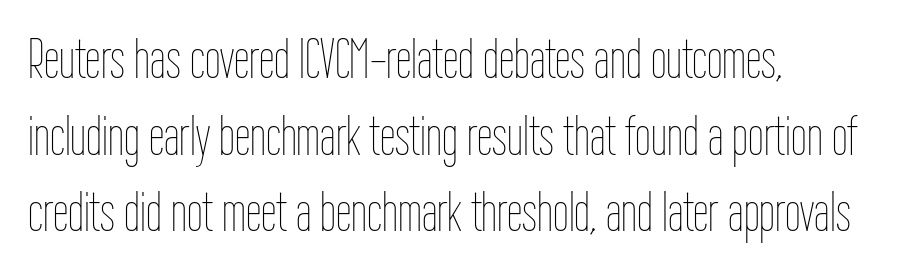
The image shows 56 px thin, condensed type, upright; set left-aligned, normal line spacing (1.37x), normal letter spacing, not underlined; low stroke contrast and a medium x-height.
